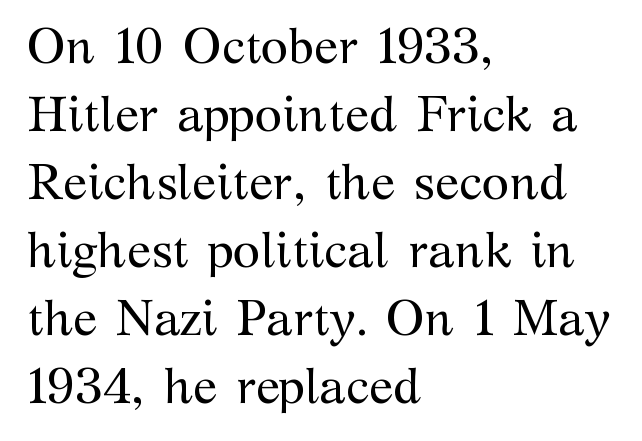
{"serif": "yes", "italic": "no", "bold": "no", "weight": "regular", "width": "normal", "stroke_contrast": "medium", "x_height": "medium", "monospaced": "no", "underline": "no", "align": "left", "line_spacing": "normal", "line_spacing_ratio": 1.36, "letter_spacing": "normal", "letter_spacing_em": 0.0, "glyph_px": 50}
